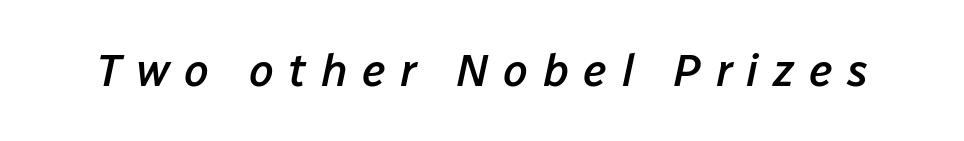
Q: Is the text bold? A: Semi-bold.
Q: Is the text italic (slanted)? A: Yes, it leans right by about 12 degrees.
Q: Is the text underlined? A: No.
Q: Is the spacing between letters normal or unusually wide? A: Unusually wide.
Q: Width (condensed, normal, or wide)? A: Normal.
Q: Stroke contrast? A: Low.
Q: x-height? A: Medium.
Q: Monospaced? A: No.
